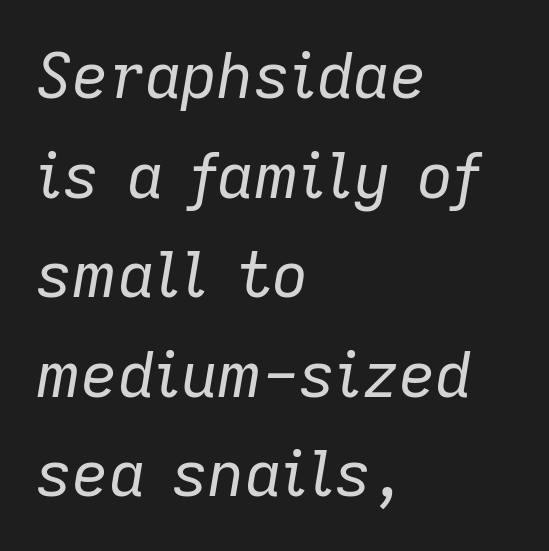
{"italic": "yes", "lean": "right", "slant_degrees": 9, "bold": "no", "weight": "regular", "width": "normal", "stroke_contrast": "low", "x_height": "medium", "monospaced": "no", "underline": "no", "align": "left", "line_spacing": "normal", "line_spacing_ratio": 1.58, "letter_spacing": "normal", "letter_spacing_em": 0.0, "glyph_px": 63}
